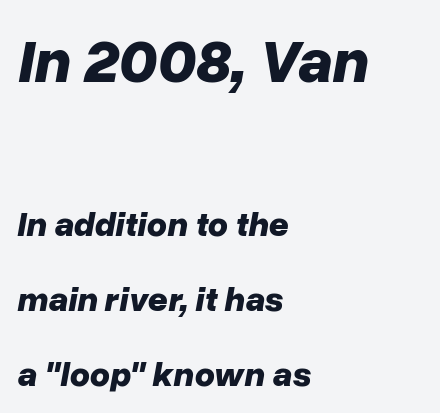
{"italic": "yes", "lean": "right", "slant_degrees": 10, "bold": "yes", "weight": "bold", "width": "normal", "stroke_contrast": "low", "x_height": "medium", "monospaced": "no", "underline": "no", "align": "left", "line_spacing": "loose", "line_spacing_ratio": 2.15, "letter_spacing": "normal", "letter_spacing_em": 0.0, "larger_block": "first", "size_ratio": 1.77, "glyph_px": 62}
